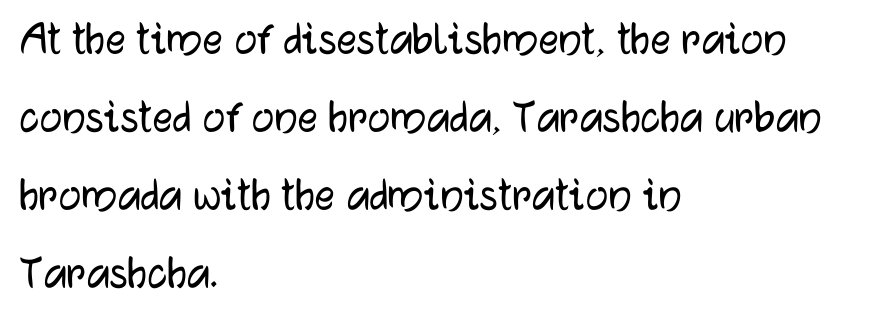
Notice how the passage keeps a crisp vertical edge on the left only. Classification — sans serif. Bare-footed words on every line. If you measured baseline to baseline, you'd find a middling distance. Varying glyph widths throughout — classic text-font behaviour. Tracking value appears to be zero — textbook default spacing.
